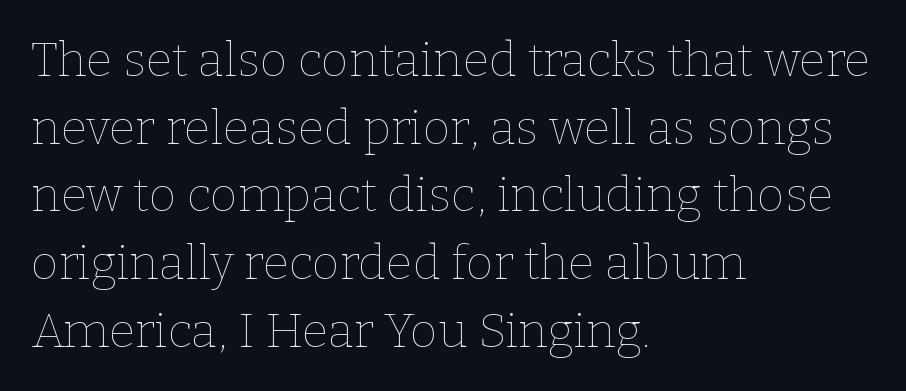
The image shows 48 px thin type, upright; set left-aligned, normal line spacing (1.41x), normal letter spacing, not underlined; low stroke contrast and a medium x-height.
